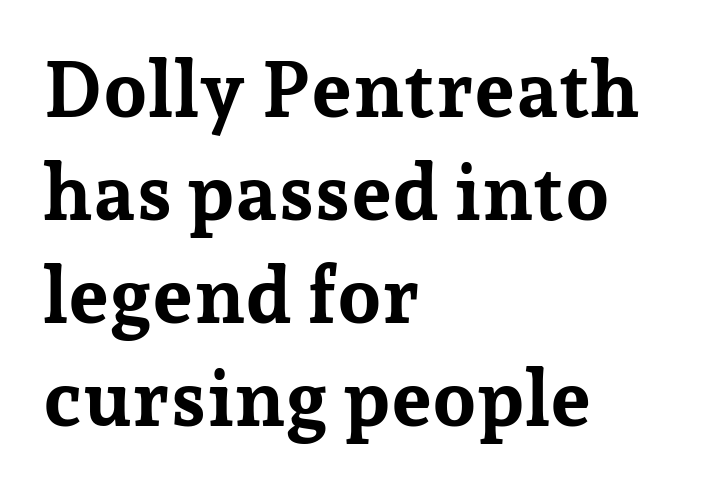
Q: Is the text bold? A: Yes.
Q: Is the text italic (slanted)? A: No, it is upright.
Q: Is the typeface a serif or a sans-serif typeface? A: Serif.
Q: Is the text underlined? A: No.
Q: How is the paragraph aligned? A: Left-aligned.
Q: Is the spacing between letters normal or unusually wide? A: Normal.
Q: Is the spacing between lines tight, normal or loose? A: Normal.
Q: Width (condensed, normal, or wide)? A: Normal.
Q: Stroke contrast? A: Low.
Q: x-height? A: Medium.
Q: Monospaced? A: No.
